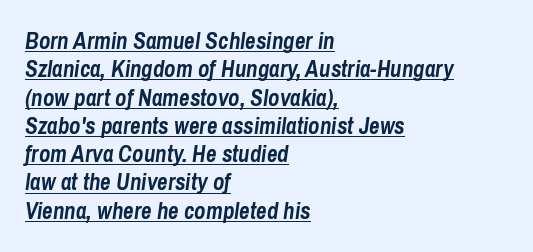
What decoration does the sample have? An underline. Heavy, bold letterforms. The lines are quadded left. A typesetter would mark this as italic. The face used here is rendered with its standard letterfit.
